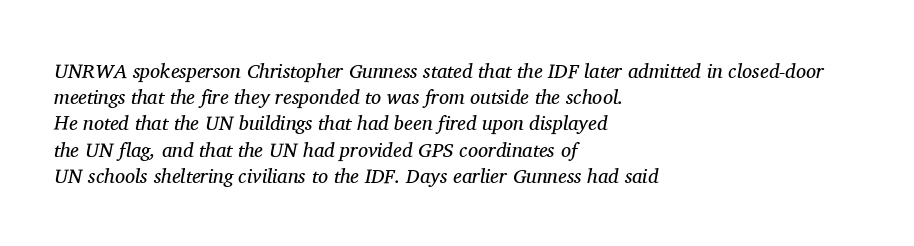
Q: Is the text bold? A: No.
Q: Is the text italic (slanted)? A: Yes, it leans right by about 11 degrees.
Q: Is the text underlined? A: No.
Q: How is the paragraph aligned? A: Left-aligned.
Q: Is the spacing between letters normal or unusually wide? A: Normal.
Q: Is the spacing between lines tight, normal or loose? A: Normal.
